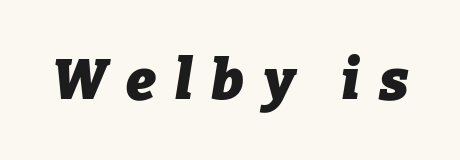
The gap between lines stays unmarked. Spacing between characters has been opened up far beyond the box default. A dark, heavy texture on the line: the type is bold. Note the varied advance widths — an 'i' is clearly narrower than an 'm'. There's an unmistakable incline to the writing here.
